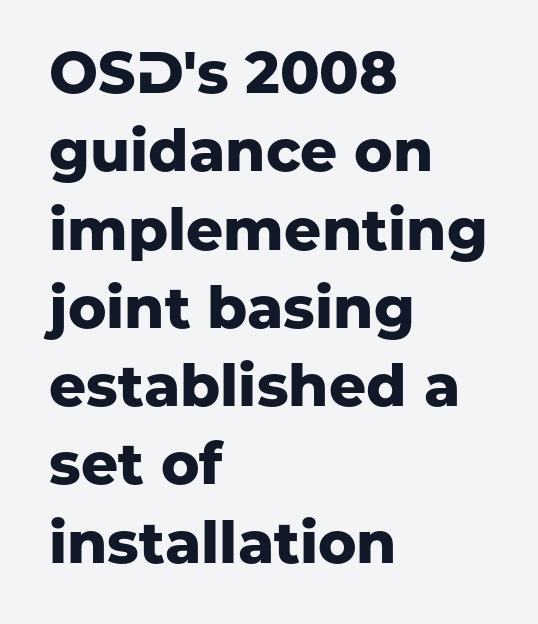
The passage shown is emphatically bold. The lettering holds an erect, upright posture throughout. Each row of text sits above clean, open space. The face used here is proportionally spaced, like ordinary book or web type. The leading is moderate, giving the passage an even texture. Short note: letters normally spaced.
